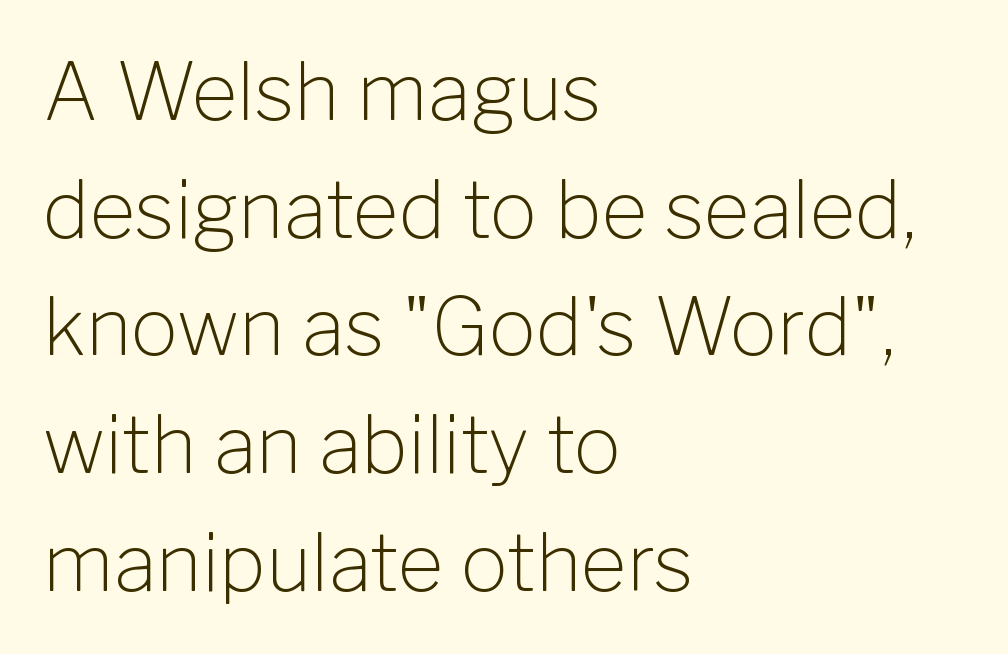
The image shows 79 px light sans-serif type, upright; set left-aligned, normal line spacing (1.49x), normal letter spacing, not underlined; low stroke contrast and a medium x-height.
